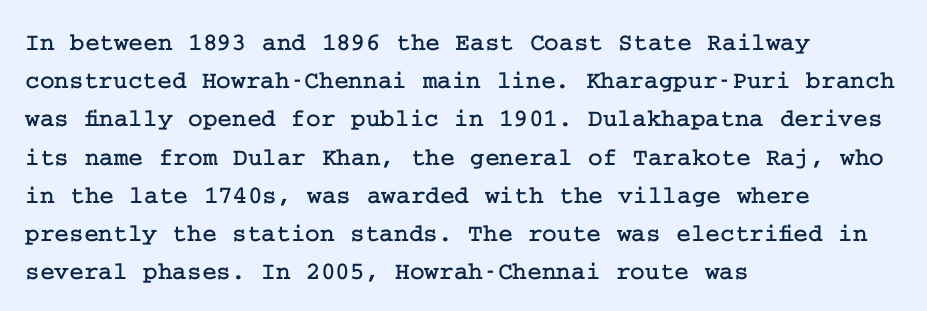
Descenders hang freely into open space. Teacher's note: observe the even left margin — that is flush-left alignment. The vertical gap from one line to the next is medium. If you drew a line through each stem, it would be perfectly vertical. The letters sit at their default tracking, neither squeezed nor spread.
